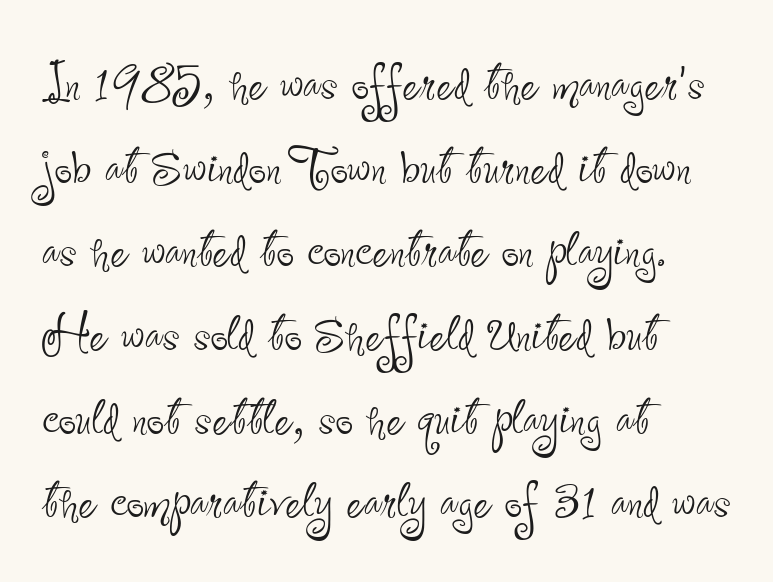
The image shows 62 px thin, condensed sans-serif type; set left-aligned, normal line spacing (1.35x), normal letter spacing, not underlined; low stroke contrast and a small x-height.
